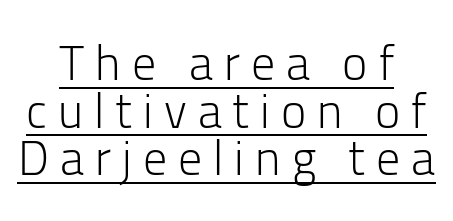
{"serif": "no", "italic": "no", "bold": "no", "weight": "light", "width": "normal", "stroke_contrast": "low", "x_height": "medium", "monospaced": "no", "underline": "yes", "align": "center", "line_spacing": "tight", "line_spacing_ratio": 0.99, "letter_spacing": "wide", "letter_spacing_em": 0.23, "glyph_px": 48}
